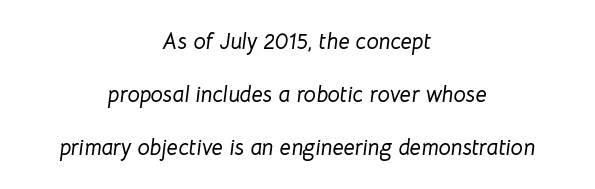
{"italic": "yes", "lean": "right", "slant_degrees": 8, "underline": "no", "align": "center", "line_spacing": "loose", "line_spacing_ratio": 2.4, "letter_spacing": "normal", "letter_spacing_em": 0.0, "glyph_px": 22}
